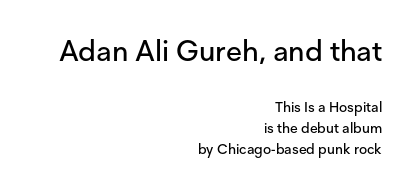
Q: Is the text italic (slanted)? A: No, it is upright.
Q: Is the typeface a serif or a sans-serif typeface? A: Sans-serif.
Q: Is the text underlined? A: No.
Q: How is the paragraph aligned? A: Right-aligned.
Q: Is the spacing between letters normal or unusually wide? A: Normal.
Q: Is the spacing between lines tight, normal or loose? A: Normal.
Q: Which block of text is set in a larger size, the first (top) or the second (bottom)? A: The first (top) one.
Q: Width (condensed, normal, or wide)? A: Normal.
Q: Stroke contrast? A: Low.
Q: x-height? A: Medium.
Q: Monospaced? A: No.
